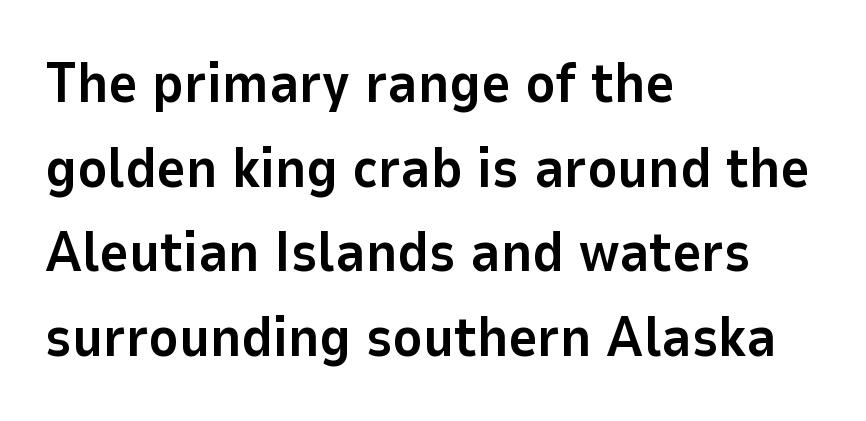
The image shows 56 px bold sans-serif type, upright; set left-aligned, normal line spacing (1.51x), normal letter spacing, not underlined; low stroke contrast and a medium x-height.
